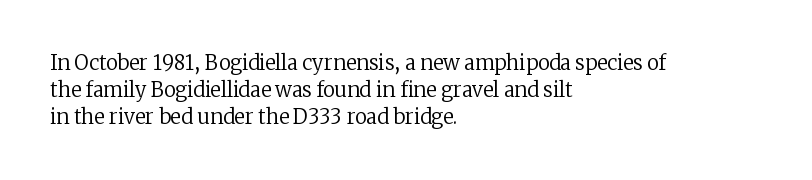
Q: Is the text bold? A: No.
Q: Is the text italic (slanted)? A: No, it is upright.
Q: Is the text underlined? A: No.
Q: How is the paragraph aligned? A: Left-aligned.
Q: Is the spacing between letters normal or unusually wide? A: Normal.
Q: Is the spacing between lines tight, normal or loose? A: Normal.
